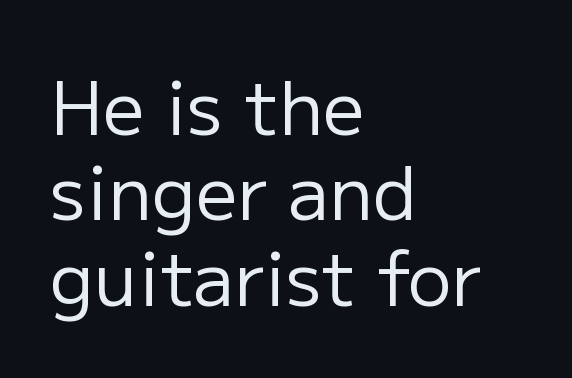
{"serif": "no", "italic": "no", "bold": "no", "weight": "regular", "width": "normal", "stroke_contrast": "low", "x_height": "medium", "monospaced": "no", "underline": "no", "align": "left", "line_spacing_ratio": 1.17, "letter_spacing": "normal", "letter_spacing_em": 0.0, "glyph_px": 73}
